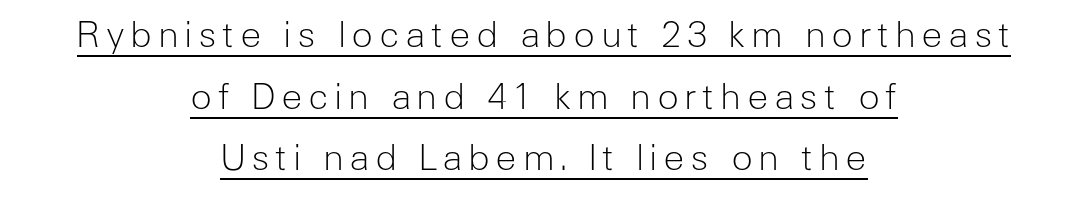
Q: Is the text bold? A: No.
Q: Is the text italic (slanted)? A: No, it is upright.
Q: Is the typeface a serif or a sans-serif typeface? A: Sans-serif.
Q: Is the text underlined? A: Yes.
Q: How is the paragraph aligned? A: Centered.
Q: Width (condensed, normal, or wide)? A: Normal.
Q: Stroke contrast? A: Low.
Q: x-height? A: Medium.
Q: Monospaced? A: No.
